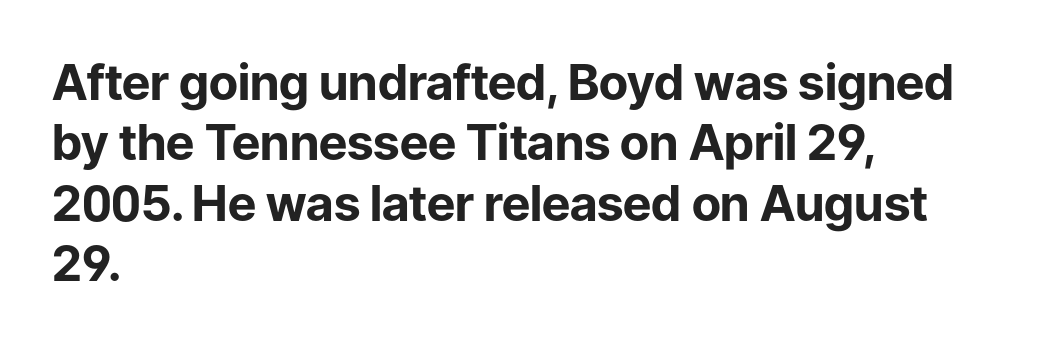
The image shows 49 px bold sans-serif type, upright; set left-aligned, line spacing 1.23x, normal letter spacing, not underlined; low stroke contrast and a medium x-height.
